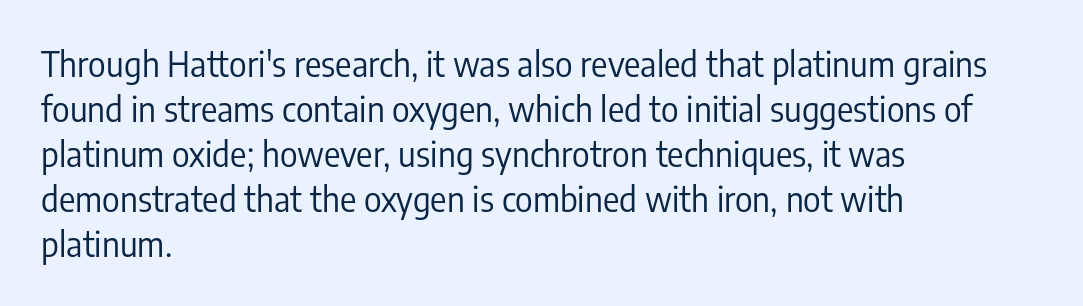
Q: Is the text bold? A: No.
Q: Is the text italic (slanted)? A: No, it is upright.
Q: Is the typeface a serif or a sans-serif typeface? A: Sans-serif.
Q: Is the text underlined? A: No.
Q: How is the paragraph aligned? A: Left-aligned.
Q: Is the spacing between letters normal or unusually wide? A: Normal.
Q: Is the spacing between lines tight, normal or loose? A: Normal.
Q: Width (condensed, normal, or wide)? A: Condensed.
Q: Stroke contrast? A: Low.
Q: x-height? A: Medium.
Q: Monospaced? A: No.
